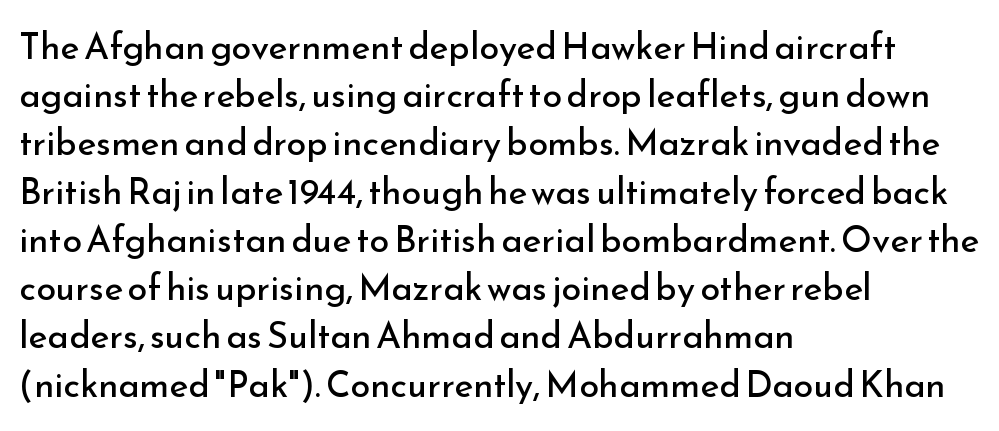
Glyph-to-glyph distance matches everyday printed text. A typesetter would label this face a sans. Quick note: underline off. The rendering uses natural spacing where letterforms have individual widths. The lines are quadded left. Horizontal bands of white between lines are of average thickness.
